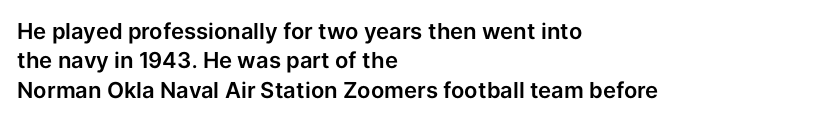
The image shows 22 px text type, upright; set left-aligned, normal line spacing (1.34x), normal letter spacing, not underlined.
